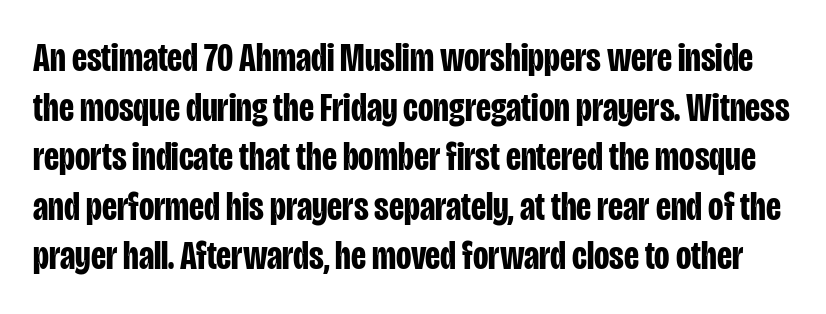
Strong, thick strokes mark this as bold type. Think of a printed novel: that variable character pitch is what you see here. Clear beneath every line of the passage. The glyphs in this specimen are sans serif. Is the letter spacing exaggerated? No — it looks like the ordinary default.
